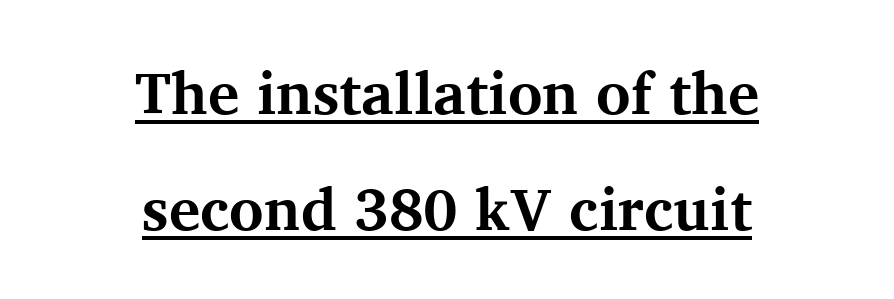
Q: Is the text bold? A: Yes.
Q: Is the text italic (slanted)? A: No, it is upright.
Q: Is the typeface a serif or a sans-serif typeface? A: Serif.
Q: Is the text underlined? A: Yes.
Q: How is the paragraph aligned? A: Centered.
Q: Is the spacing between letters normal or unusually wide? A: Normal.
Q: Is the spacing between lines tight, normal or loose? A: Loose.
Q: Width (condensed, normal, or wide)? A: Normal.
Q: Stroke contrast? A: Medium.
Q: x-height? A: Medium.
Q: Monospaced? A: No.
